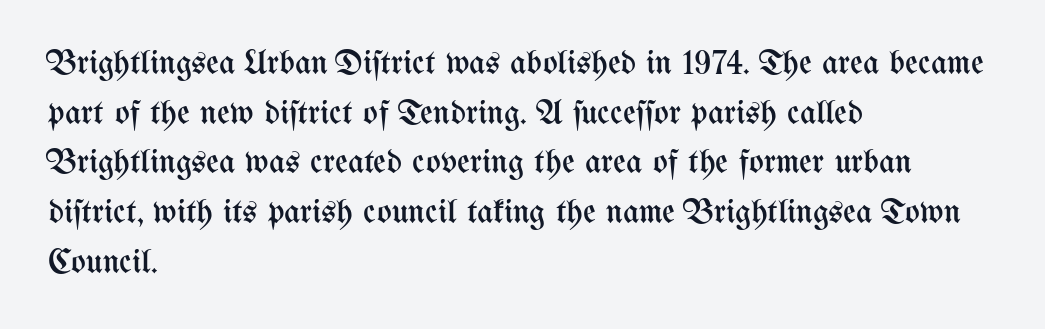
{"italic": "no", "bold": "no", "weight": "regular", "width": "condensed", "stroke_contrast": "medium", "x_height": "medium", "monospaced": "no", "underline": "no", "align": "left", "line_spacing": "normal", "line_spacing_ratio": 1.42, "letter_spacing": "normal", "letter_spacing_em": 0.0, "glyph_px": 35}
